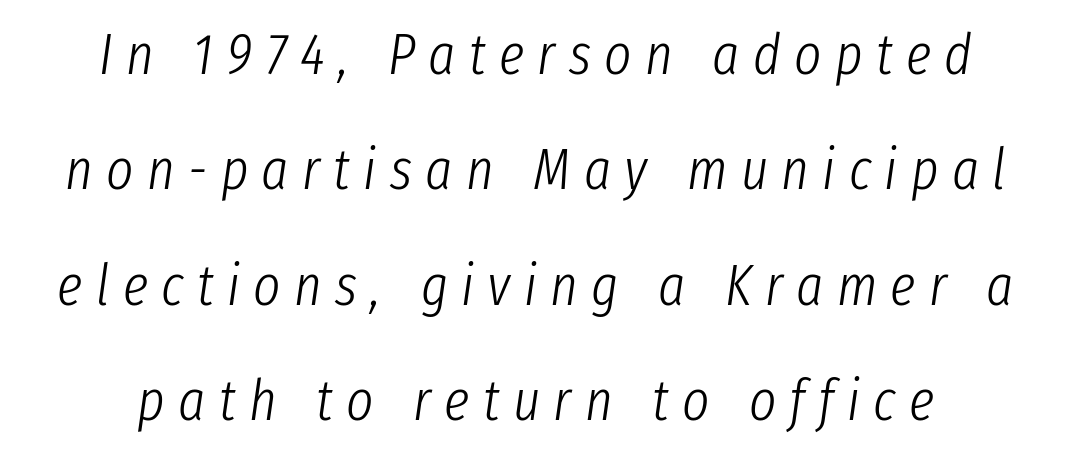
Q: Is the text bold? A: No.
Q: Is the text italic (slanted)? A: Yes, it leans right by about 8 degrees.
Q: Is the text underlined? A: No.
Q: How is the paragraph aligned? A: Centered.
Q: Is the spacing between letters normal or unusually wide? A: Unusually wide.
Q: Is the spacing between lines tight, normal or loose? A: Loose.
Q: Width (condensed, normal, or wide)? A: Condensed.
Q: Stroke contrast? A: Low.
Q: x-height? A: Medium.
Q: Monospaced? A: No.
